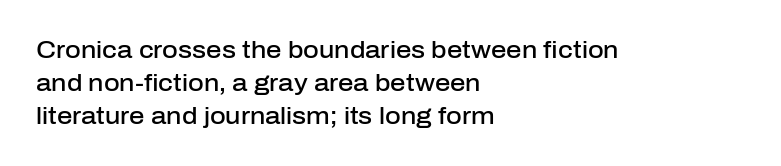
Leading: standard. The passage shown is semibold, sitting just below true bold. Descenders are the only things crossing below the line. Inter-character spacing is left at the font's built-in metrics. Notice how the stems are strictly vertical — no italics here.
